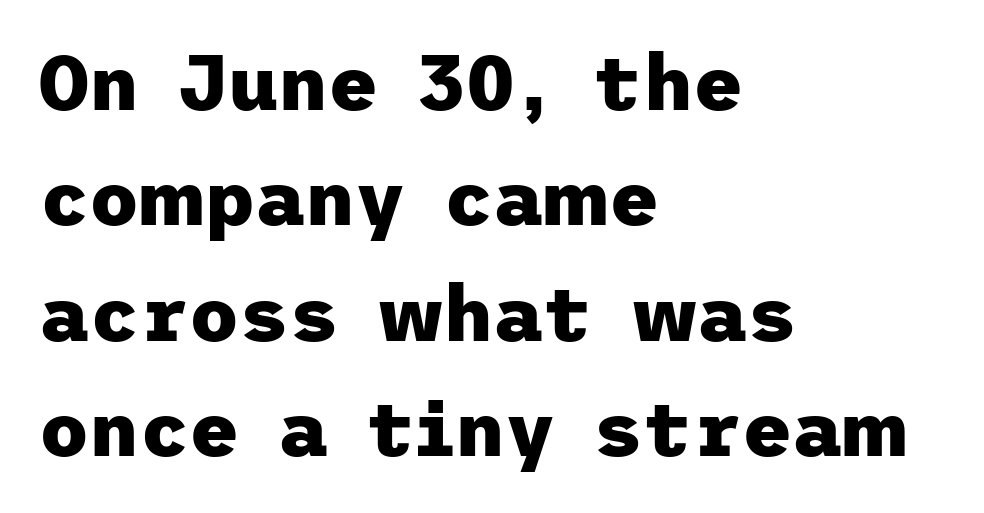
Nobody touched the tracking dial on this one. Pretty heavy lettering here — definitely bold. A sans-serif font was chosen for this passage. Letters rest on an invisible, unmarked baseline.
